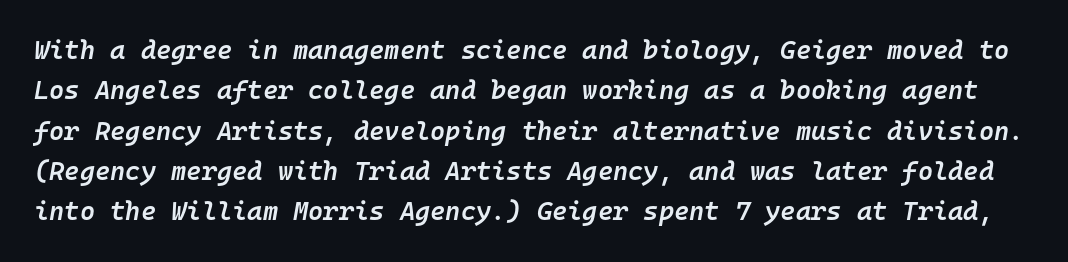
Any mark beneath the type? The region is blank. There's an unmistakable incline to the writing here. Each new line begins a customary step beneath the previous one. This rendering leaves character spacing at its baseline value.
